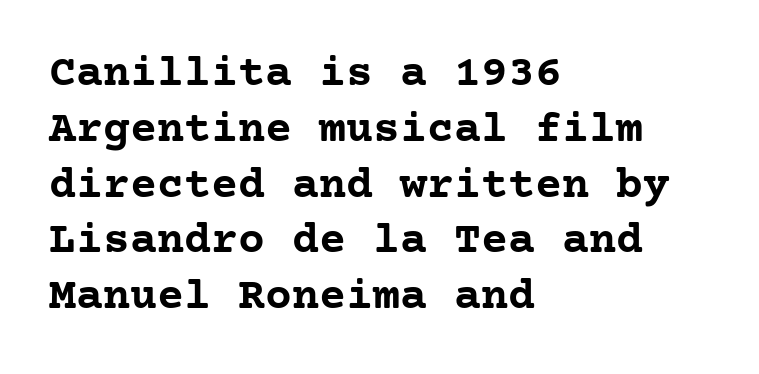
Q: Is the text bold? A: Yes.
Q: Is the text italic (slanted)? A: No, it is upright.
Q: Is the typeface a serif or a sans-serif typeface? A: Serif.
Q: Is the text underlined? A: No.
Q: How is the paragraph aligned? A: Left-aligned.
Q: Is the spacing between letters normal or unusually wide? A: Normal.
Q: Width (condensed, normal, or wide)? A: Normal.
Q: Stroke contrast? A: Low.
Q: x-height? A: Medium.
